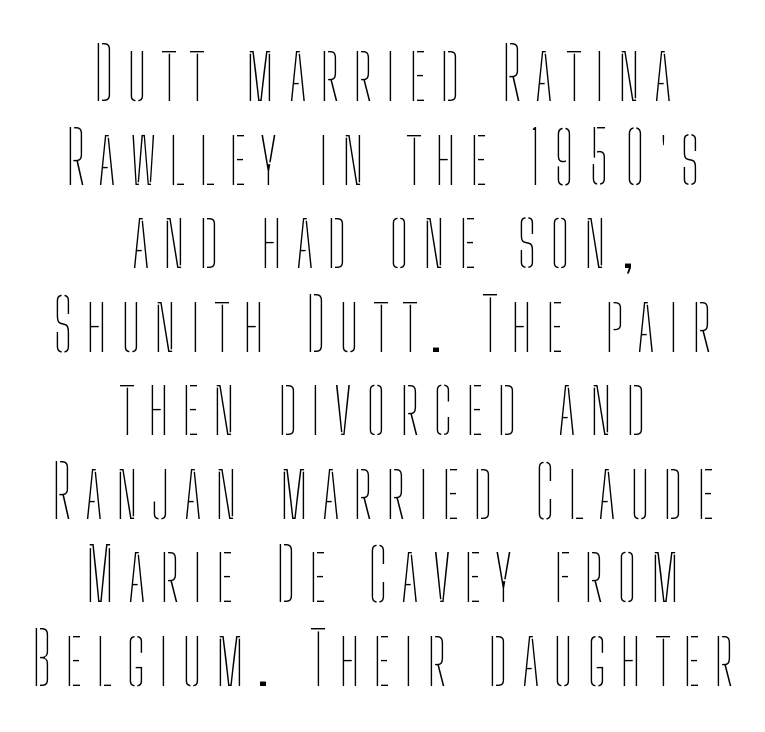
{"italic": "no", "bold": "no", "weight": "thin", "width": "condensed", "stroke_contrast": "low", "x_height": "medium", "monospaced": "no", "underline": "no", "align": "center", "line_spacing_ratio": 1.16, "glyph_px": 72}
